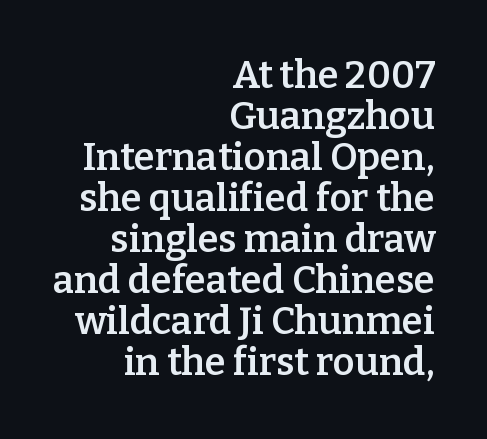
The image shows 38 px semibold serif type, upright; set right-aligned, tight line spacing (1.08x), normal letter spacing, not underlined; low stroke contrast and a medium x-height.
